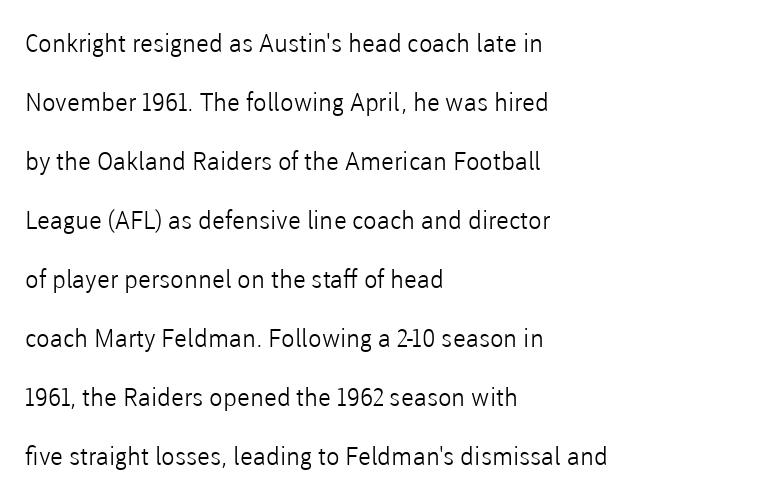
A quiet, ordinary-to-light weight characterises the typeface. This sample uses plain, unmodified letter spacing. A typesetter would mark this as roman, not italic. One glance says open: line gaps are wider than usual.
